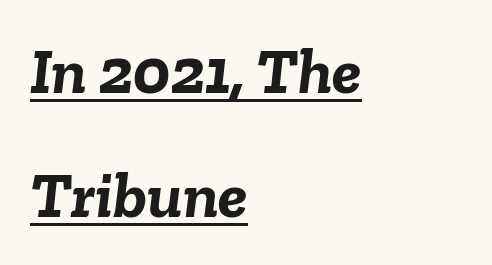
Q: Is the text bold? A: Yes.
Q: Is the text italic (slanted)? A: Yes, it leans right by about 6 degrees.
Q: Is the text underlined? A: Yes.
Q: How is the paragraph aligned? A: Left-aligned.
Q: Is the spacing between letters normal or unusually wide? A: Normal.
Q: Width (condensed, normal, or wide)? A: Normal.
Q: Stroke contrast? A: Low.
Q: x-height? A: Medium.
Q: Monospaced? A: No.
